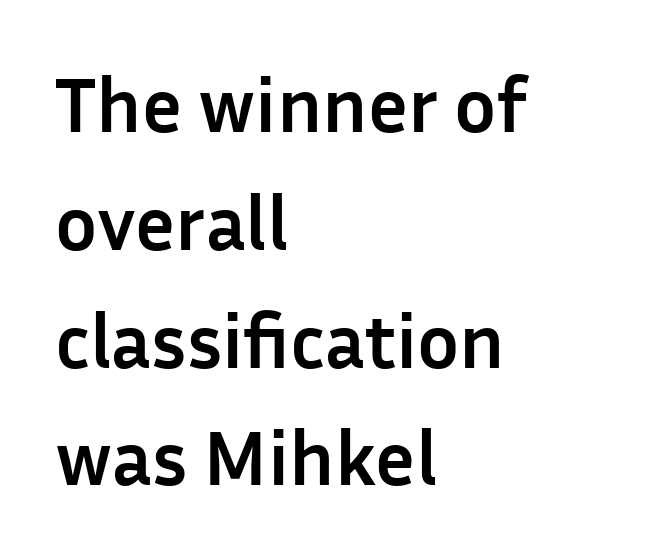
Q: Is the text bold? A: Yes.
Q: Is the text italic (slanted)? A: No, it is upright.
Q: Is the typeface a serif or a sans-serif typeface? A: Sans-serif.
Q: Is the text underlined? A: No.
Q: How is the paragraph aligned? A: Left-aligned.
Q: Is the spacing between letters normal or unusually wide? A: Normal.
Q: Is the spacing between lines tight, normal or loose? A: Normal.
Q: Width (condensed, normal, or wide)? A: Normal.
Q: Stroke contrast? A: Low.
Q: x-height? A: Medium.
Q: Monospaced? A: No.
